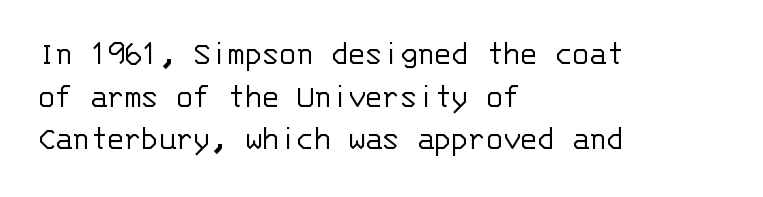
{"serif": "no", "italic": "no", "bold": "no", "weight": "light", "width": "normal", "stroke_contrast": "low", "x_height": "large", "monospaced": "yes", "underline": "no", "align": "left", "line_spacing_ratio": 1.22, "letter_spacing": "normal", "letter_spacing_em": 0.0, "glyph_px": 35}
